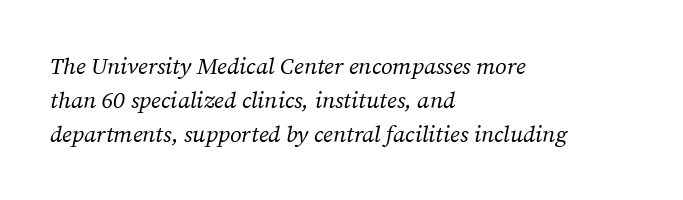
The image shows 23 px text type, italic (leaning right); set left-aligned, normal line spacing (1.47x), normal letter spacing, not underlined.
